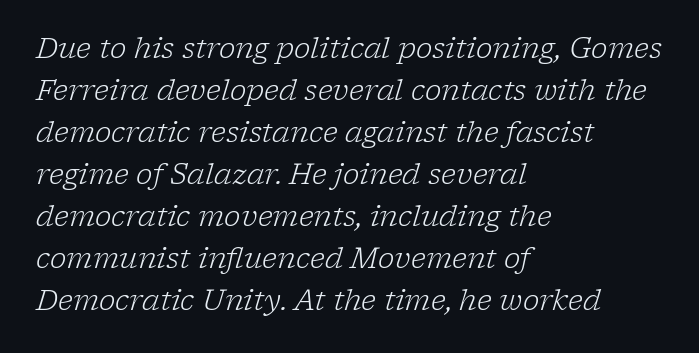
Q: Is the text bold? A: No.
Q: Is the text italic (slanted)? A: Yes, it leans right by about 17 degrees.
Q: Is the typeface a serif or a sans-serif typeface? A: Serif.
Q: Is the text underlined? A: No.
Q: How is the paragraph aligned? A: Left-aligned.
Q: Is the spacing between letters normal or unusually wide? A: Normal.
Q: Is the spacing between lines tight, normal or loose? A: Normal.
Q: Width (condensed, normal, or wide)? A: Normal.
Q: Stroke contrast? A: Low.
Q: x-height? A: Medium.
Q: Monospaced? A: No.
